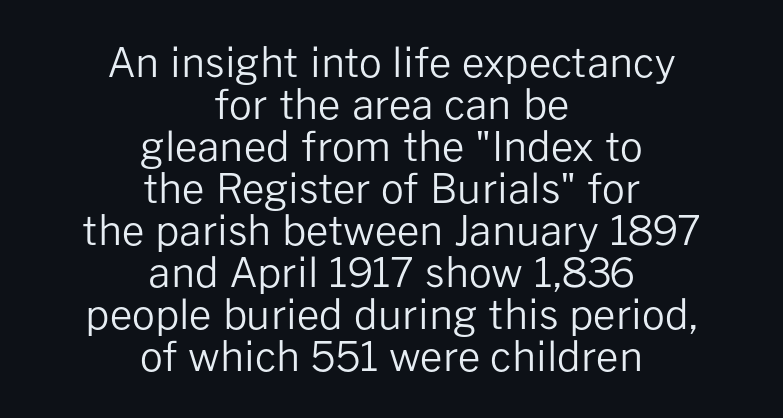
Q: Is the text bold? A: No.
Q: Is the text italic (slanted)? A: No, it is upright.
Q: Is the typeface a serif or a sans-serif typeface? A: Sans-serif.
Q: Is the text underlined? A: No.
Q: How is the paragraph aligned? A: Centered.
Q: Is the spacing between letters normal or unusually wide? A: Normal.
Q: Is the spacing between lines tight, normal or loose? A: Tight.
Q: Width (condensed, normal, or wide)? A: Normal.
Q: Stroke contrast? A: Low.
Q: x-height? A: Medium.
Q: Monospaced? A: No.
